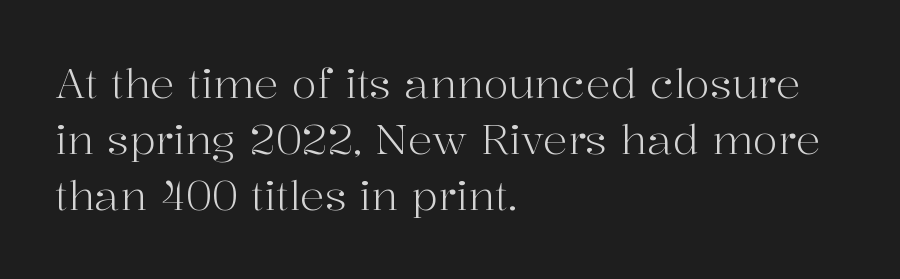
{"serif": "yes", "italic": "no", "bold": "no", "weight": "light", "width": "normal", "stroke_contrast": "high", "x_height": "medium", "monospaced": "no", "underline": "no", "align": "left", "line_spacing": "normal", "line_spacing_ratio": 1.37, "letter_spacing": "normal", "letter_spacing_em": 0.0, "glyph_px": 41}
